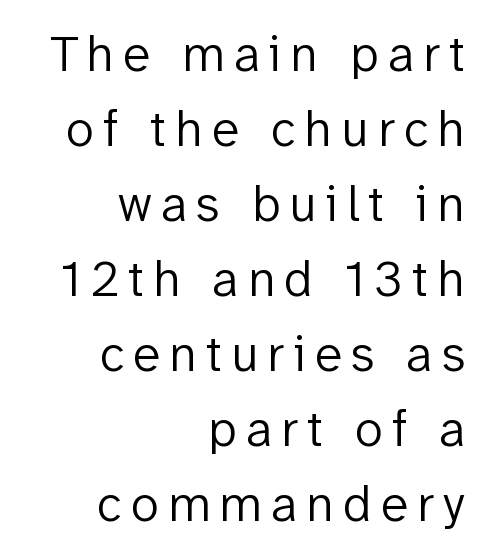
Q: Is the text bold? A: No.
Q: Is the text italic (slanted)? A: No, it is upright.
Q: Is the typeface a serif or a sans-serif typeface? A: Sans-serif.
Q: Is the text underlined? A: No.
Q: How is the paragraph aligned? A: Right-aligned.
Q: Is the spacing between lines tight, normal or loose? A: Normal.
Q: Width (condensed, normal, or wide)? A: Normal.
Q: Stroke contrast? A: Low.
Q: x-height? A: Medium.
Q: Monospaced? A: No.
